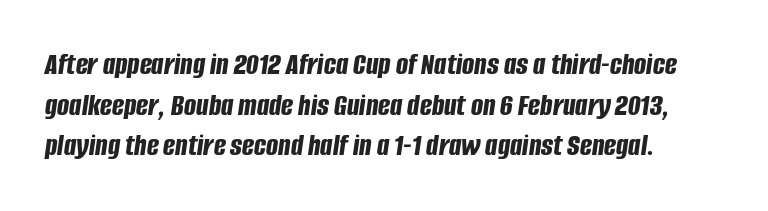
The image shows 32 px bold, condensed type, italic (leaning right); set left-aligned, normal line spacing (1.27x), normal letter spacing, not underlined; low stroke contrast and a large x-height.
